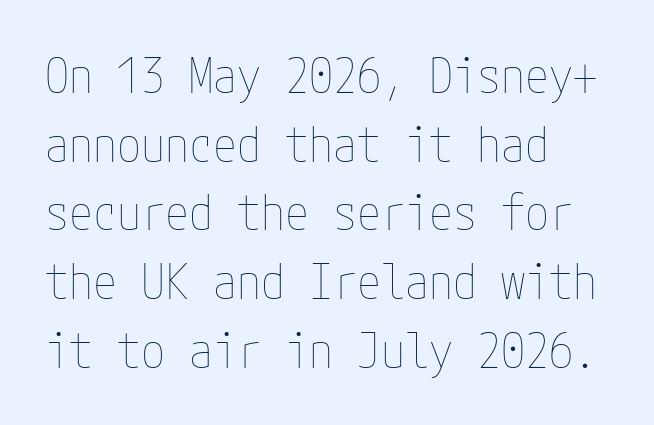
The image shows 48 px thin, condensed type, upright; set left-aligned, normal line spacing (1.43x), normal letter spacing, not underlined; low stroke contrast and a medium x-height.
